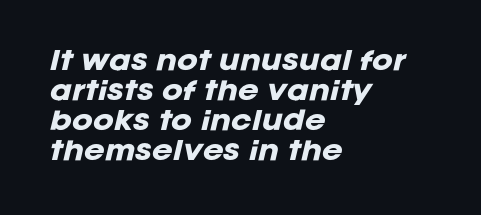
Q: Is the text bold? A: Yes.
Q: Is the text italic (slanted)? A: Yes, it leans right by about 12 degrees.
Q: Is the text underlined? A: No.
Q: How is the paragraph aligned? A: Left-aligned.
Q: Is the spacing between letters normal or unusually wide? A: Normal.
